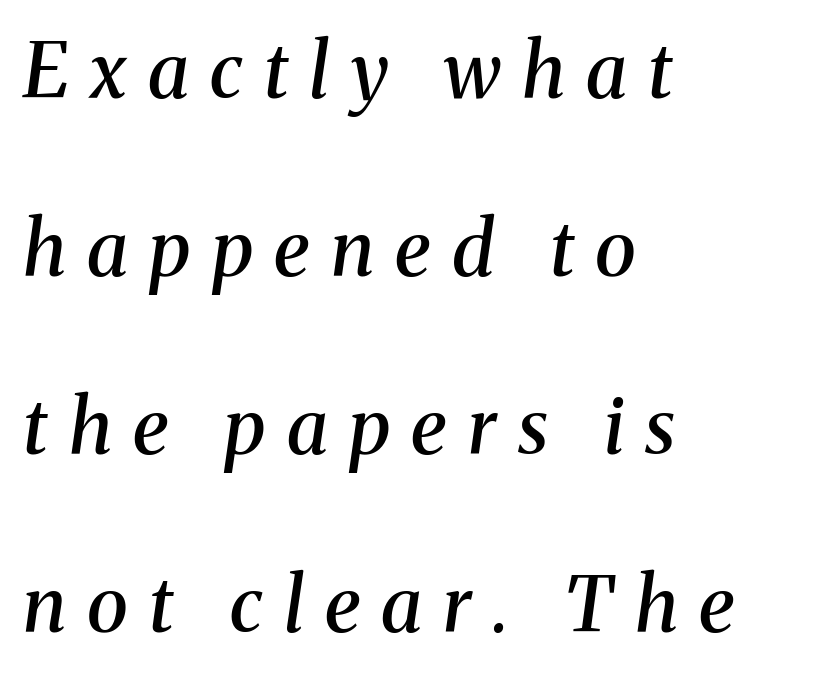
Q: Is the text bold? A: Semi-bold.
Q: Is the text italic (slanted)? A: Yes, it leans right by about 8 degrees.
Q: Is the typeface a serif or a sans-serif typeface? A: Serif.
Q: Is the text underlined? A: No.
Q: How is the paragraph aligned? A: Left-aligned.
Q: Is the spacing between letters normal or unusually wide? A: Unusually wide.
Q: Is the spacing between lines tight, normal or loose? A: Loose.
Q: Width (condensed, normal, or wide)? A: Normal.
Q: Stroke contrast? A: Medium.
Q: x-height? A: Medium.
Q: Monospaced? A: No.
